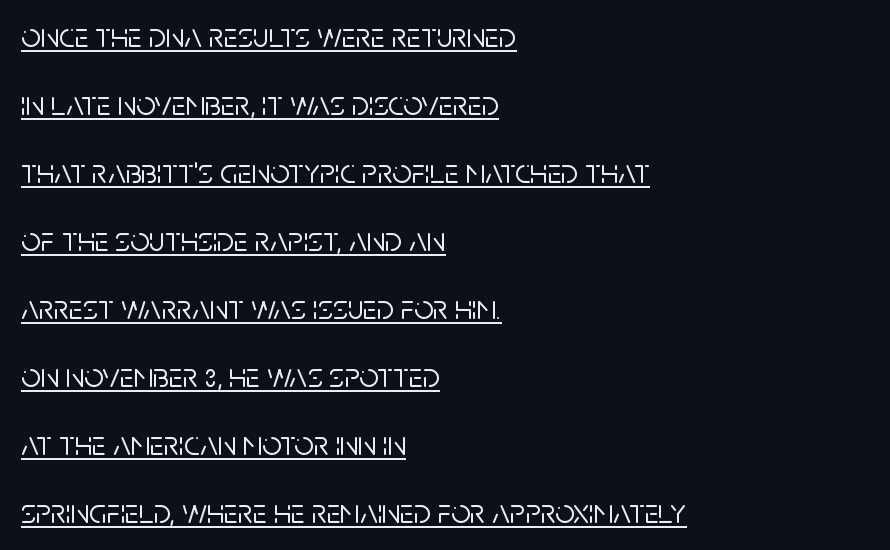
Q: Is the text italic (slanted)? A: No, it is upright.
Q: Is the typeface a serif or a sans-serif typeface? A: Sans-serif.
Q: Is the text underlined? A: Yes.
Q: How is the paragraph aligned? A: Left-aligned.
Q: Is the spacing between letters normal or unusually wide? A: Normal.
Q: Is the spacing between lines tight, normal or loose? A: Loose.
Q: Width (condensed, normal, or wide)? A: Normal.
Q: Stroke contrast? A: Low.
Q: x-height? A: Large.
Q: Monospaced? A: No.
